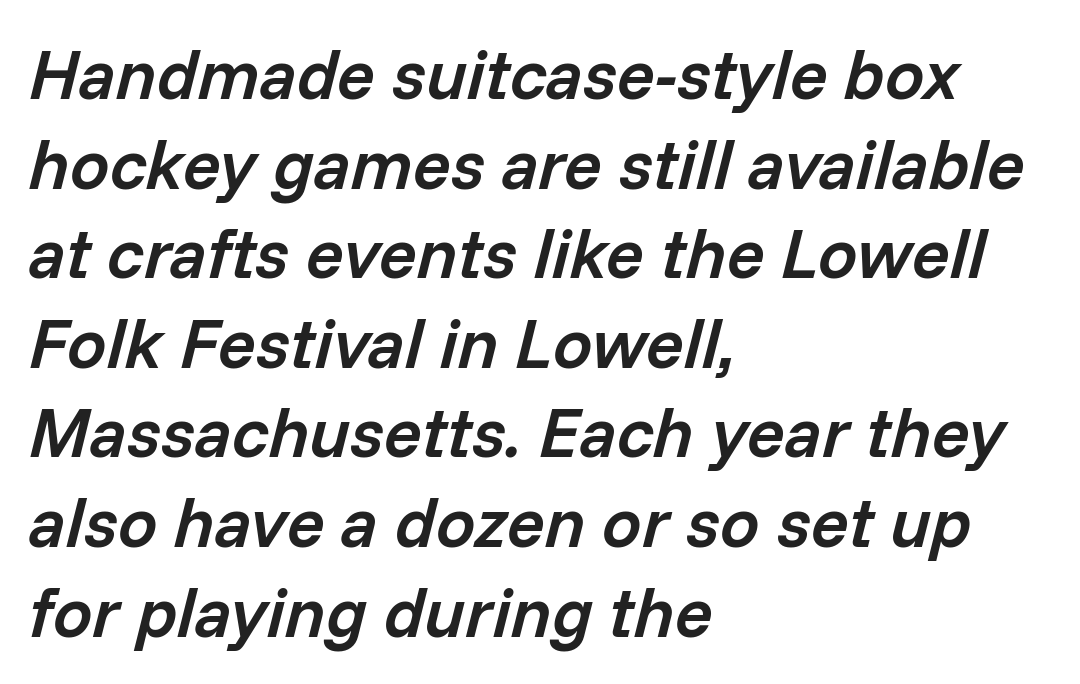
{"italic": "yes", "lean": "right", "slant_degrees": 14, "bold": "semi", "weight": "semibold", "width": "normal", "stroke_contrast": "low", "x_height": "medium", "monospaced": "no", "underline": "no", "align": "left", "line_spacing": "normal", "line_spacing_ratio": 1.28, "letter_spacing": "normal", "letter_spacing_em": 0.0, "glyph_px": 70}
